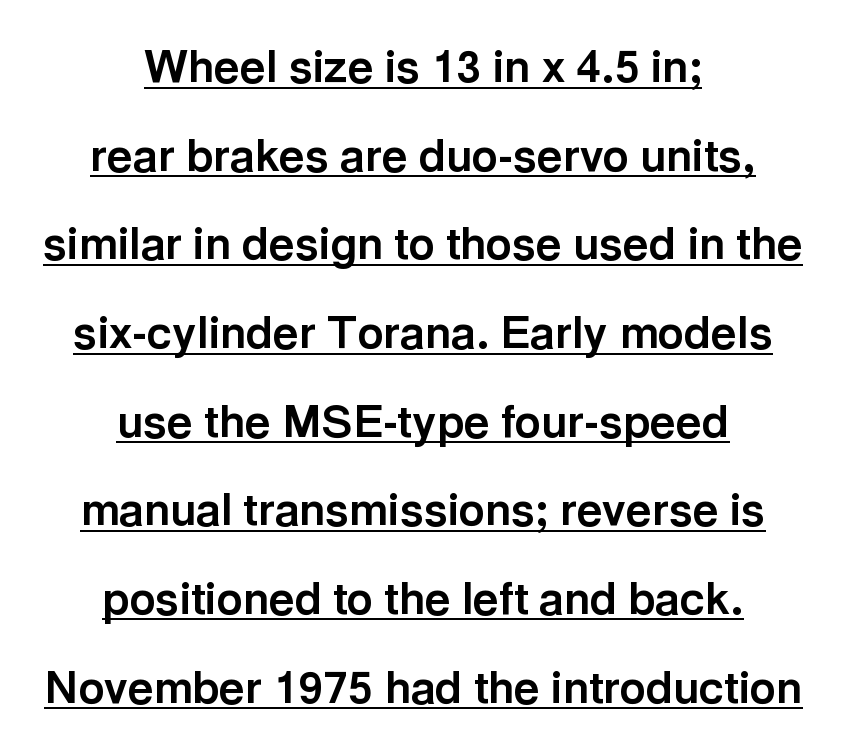
The image shows 45 px bold sans-serif type, upright; set centered, loose line spacing (1.97x), normal letter spacing, underlined; a medium x-height.
